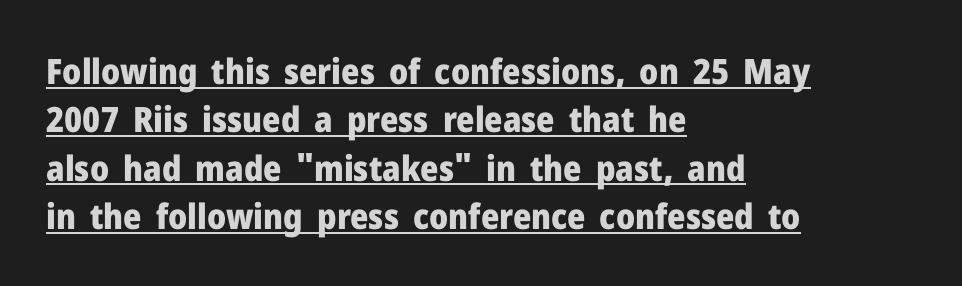
The image shows 35 px heavy sans-serif type, upright; set left-aligned, normal line spacing (1.38x), normal letter spacing, underlined; low stroke contrast and a medium x-height.
